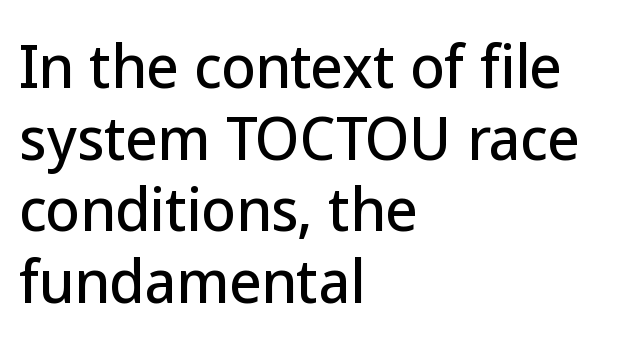
Is this a fixed-width face? No — the glyphs have proportional, varying widths. The horizontal fit of the characters is conventional and even. The lettering holds an erect, upright posture throughout. One-word summary of the alignment: left.
